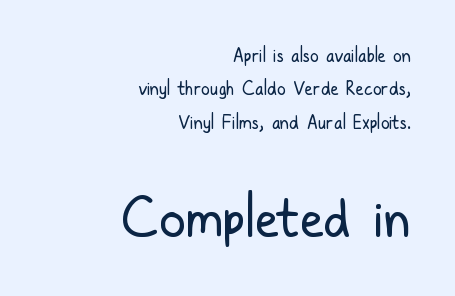
{"serif": "no", "italic": "no", "bold": "no", "weight": "regular", "width": "condensed", "stroke_contrast": "low", "x_height": "medium", "monospaced": "no", "underline": "no", "align": "right", "line_spacing_ratio": 1.85, "letter_spacing": "normal", "letter_spacing_em": 0.0, "larger_block": "second", "size_ratio": 2.94, "glyph_px": 53}
